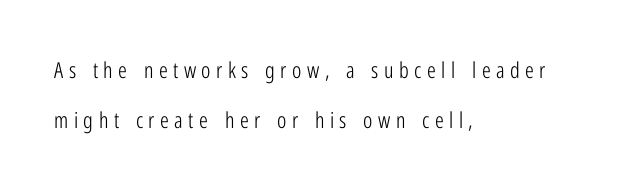
The image shows 22 px text type, upright; set left-aligned, loose line spacing (2.27x), unusually wide letter spacing (+0.25 em), not underlined.
